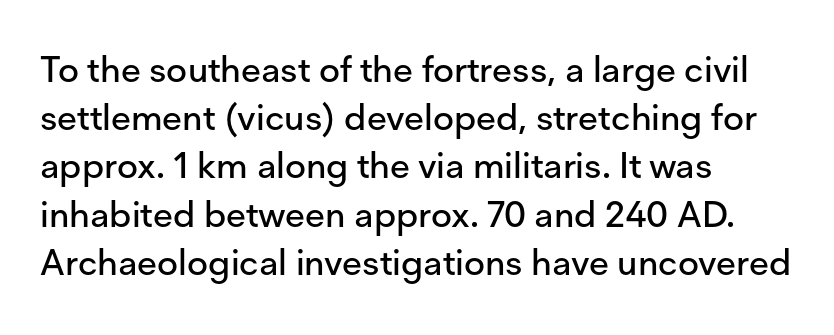
Quick note: not italic, upright. Grotesque or geometric, the face here clearly has no serifs. Lines of text with bare space underneath. Leading matches the norm, producing a regular column. Varying glyph widths throughout — classic text-font behaviour. Does the copy run flush right? No — it runs flush left.
